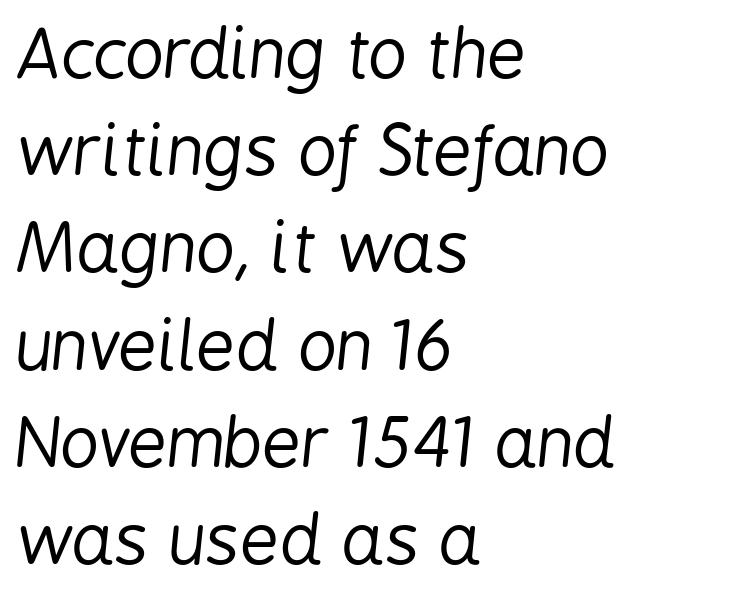
Q: Is the text bold? A: No.
Q: Is the text italic (slanted)? A: Yes, it leans right by about 6 degrees.
Q: Is the text underlined? A: No.
Q: How is the paragraph aligned? A: Left-aligned.
Q: Is the spacing between letters normal or unusually wide? A: Normal.
Q: Is the spacing between lines tight, normal or loose? A: Normal.
Q: Width (condensed, normal, or wide)? A: Condensed.
Q: Stroke contrast? A: Low.
Q: x-height? A: Medium.
Q: Monospaced? A: No.
